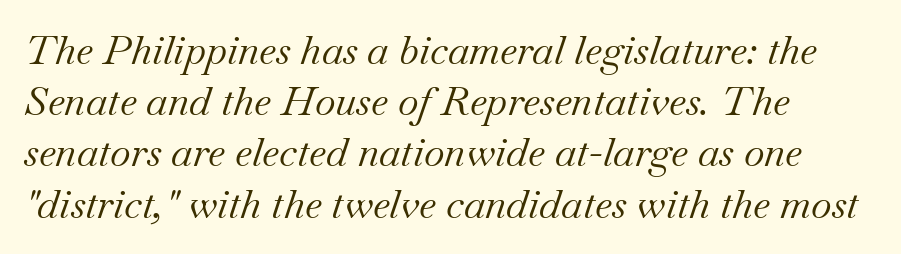
The image shows 40 px regular-weight serif type, italic (leaning right); set left-aligned, normal line spacing (1.28x), normal letter spacing, not underlined; medium stroke contrast and a small x-height.
